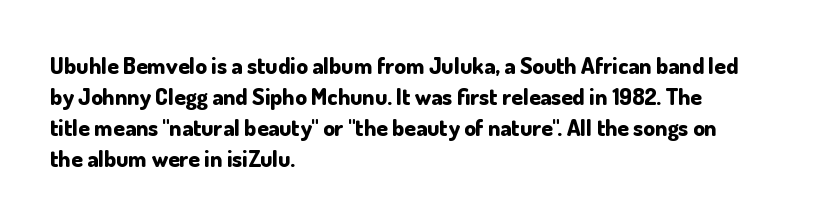
Caption: bold face, heavy strokes. Compared with typical body copy, the letter spacing here is the same. Line starts are locked; line ends wander. The axis of the letterforms is exactly vertical.
